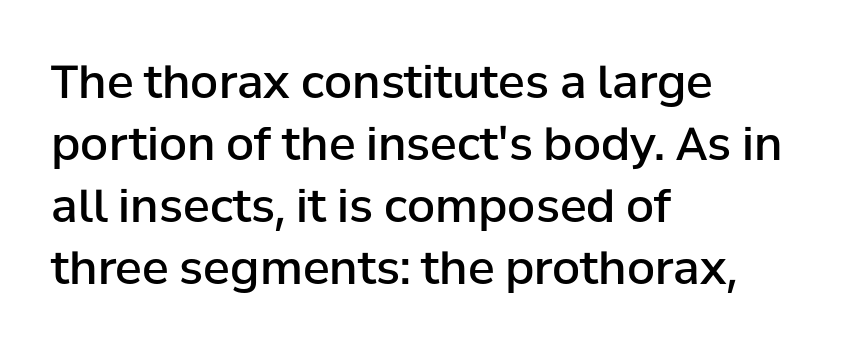
{"serif": "no", "italic": "no", "bold": "semi", "weight": "semibold", "width": "normal", "stroke_contrast": "low", "x_height": "medium", "monospaced": "no", "underline": "no", "align": "left", "line_spacing": "normal", "line_spacing_ratio": 1.38, "letter_spacing": "normal", "letter_spacing_em": 0.0, "glyph_px": 45}
